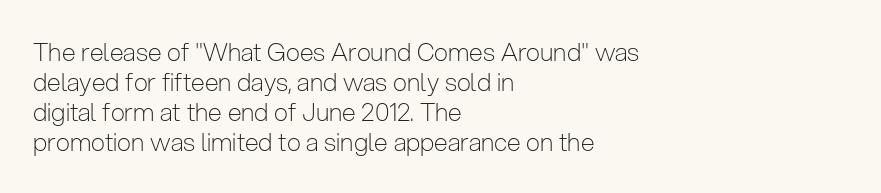
Q: Is the text bold? A: No.
Q: Is the text italic (slanted)? A: No, it is upright.
Q: Is the text underlined? A: No.
Q: How is the paragraph aligned? A: Left-aligned.
Q: Is the spacing between letters normal or unusually wide? A: Normal.
